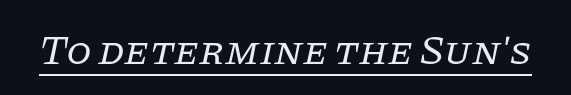
The image shows 41 px regular-weight serif type, italic (leaning right); set normal letter spacing, underlined; low stroke contrast and a large x-height.
